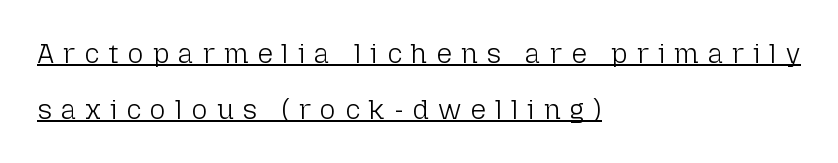
These lines stack with their left ends in a neat column. Weight class: somewhere from thin through regular. Underline: present. One glance says open: line gaps are wider than usual.
